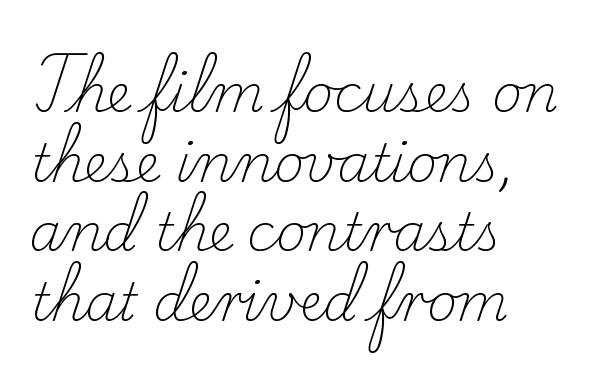
Q: Is the text bold? A: No.
Q: Is the text italic (slanted)? A: Yes.
Q: Is the typeface a serif or a sans-serif typeface? A: Serif.
Q: Is the text underlined? A: No.
Q: How is the paragraph aligned? A: Left-aligned.
Q: Is the spacing between letters normal or unusually wide? A: Normal.
Q: Is the spacing between lines tight, normal or loose? A: Normal.
Q: Width (condensed, normal, or wide)? A: Normal.
Q: Stroke contrast? A: Low.
Q: x-height? A: Small.
Q: Monospaced? A: No.
